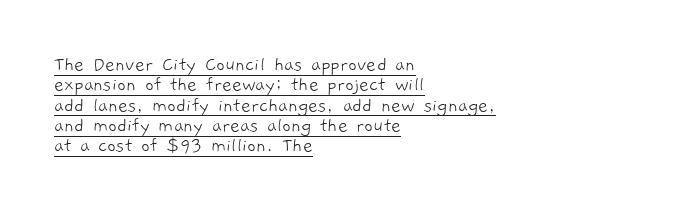
Every row of glyphs begins at an identical x-position on the left. The passage shown is underscored from start to finish. Heaviness? Minimal to ordinary, like unemphasized prose. The rendering uses a small line-height, squeezing the rows. Here the glyphs are tracked normally, forming tight word shapes.
